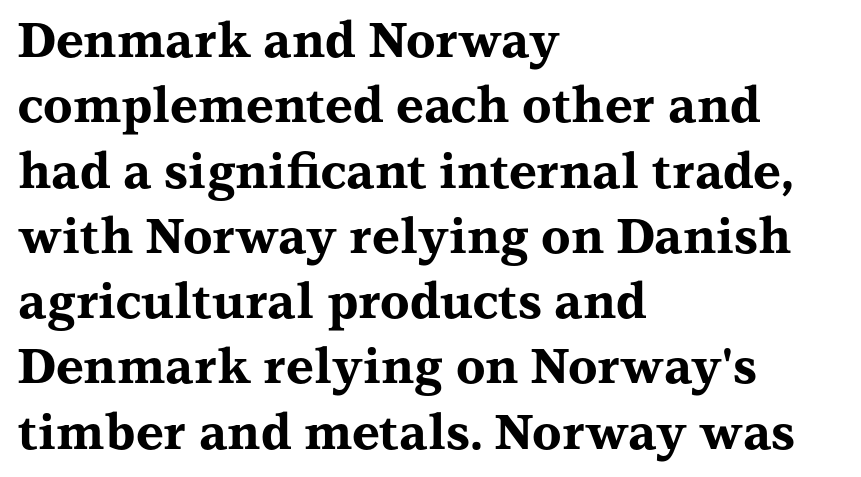
{"serif": "yes", "italic": "no", "bold": "yes", "weight": "bold", "width": "wide", "stroke_contrast": "medium", "x_height": "medium", "monospaced": "no", "underline": "no", "align": "left", "line_spacing": "normal", "line_spacing_ratio": 1.36, "letter_spacing": "normal", "letter_spacing_em": 0.0, "glyph_px": 48}
